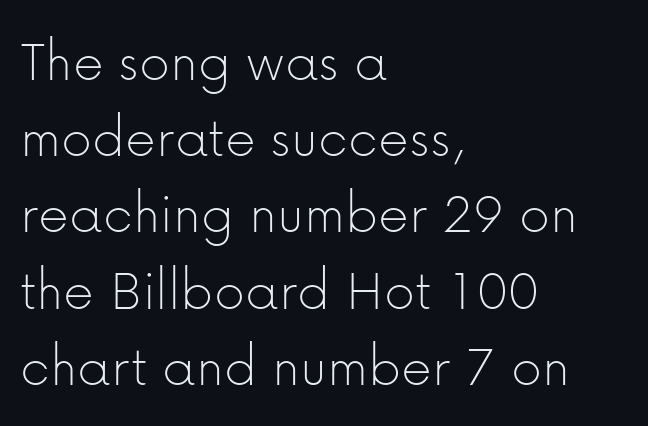
Q: Is the text bold? A: No.
Q: Is the text italic (slanted)? A: No, it is upright.
Q: Is the typeface a serif or a sans-serif typeface? A: Sans-serif.
Q: Is the text underlined? A: No.
Q: How is the paragraph aligned? A: Left-aligned.
Q: Is the spacing between letters normal or unusually wide? A: Normal.
Q: Is the spacing between lines tight, normal or loose? A: Normal.
Q: Width (condensed, normal, or wide)? A: Normal.
Q: Stroke contrast? A: Low.
Q: x-height? A: Medium.
Q: Monospaced? A: No.
